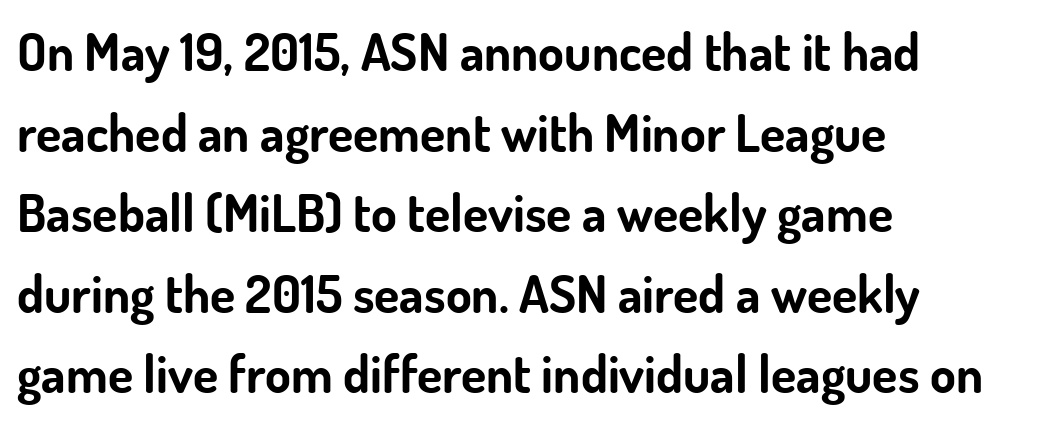
Q: Is the text bold? A: Yes.
Q: Is the text italic (slanted)? A: No, it is upright.
Q: Is the typeface a serif or a sans-serif typeface? A: Sans-serif.
Q: Is the text underlined? A: No.
Q: How is the paragraph aligned? A: Left-aligned.
Q: Is the spacing between letters normal or unusually wide? A: Normal.
Q: Is the spacing between lines tight, normal or loose? A: Normal.
Q: Width (condensed, normal, or wide)? A: Normal.
Q: Stroke contrast? A: Low.
Q: x-height? A: Small.
Q: Monospaced? A: No.
